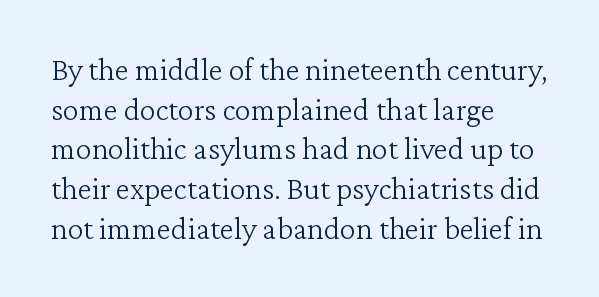
Q: Is the text bold? A: No.
Q: Is the text italic (slanted)? A: No, it is upright.
Q: Is the typeface a serif or a sans-serif typeface? A: Serif.
Q: Is the text underlined? A: No.
Q: How is the paragraph aligned? A: Left-aligned.
Q: Is the spacing between letters normal or unusually wide? A: Normal.
Q: Width (condensed, normal, or wide)? A: Normal.
Q: Stroke contrast? A: Low.
Q: x-height? A: Medium.
Q: Monospaced? A: No.
